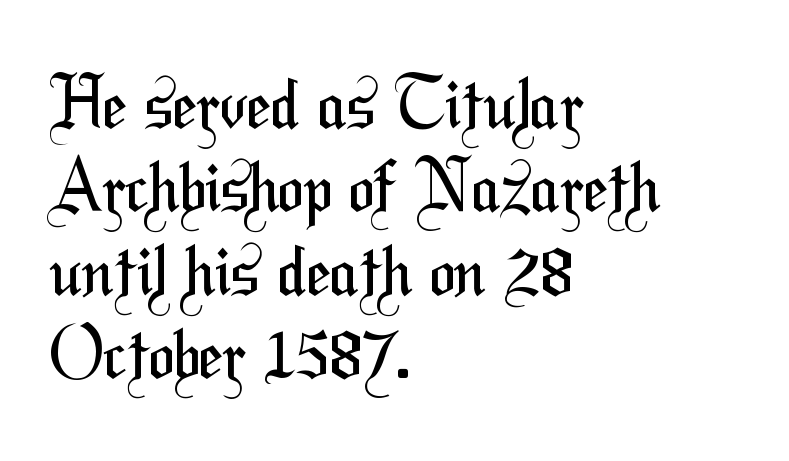
The baseline area is clear. How are the letters spaced? Ordinarily, with no added tracking. Think of a printed novel: that variable character pitch is what you see here. One-word summary of the alignment: left.
